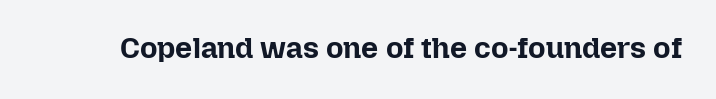
The image shows 30 px bold type, upright; set normal letter spacing, not underlined; low stroke contrast and a medium x-height.
